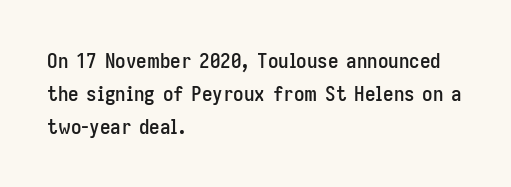
The image shows 21 px text type, upright; set left-aligned, normal line spacing (1.57x), normal letter spacing, not underlined.
